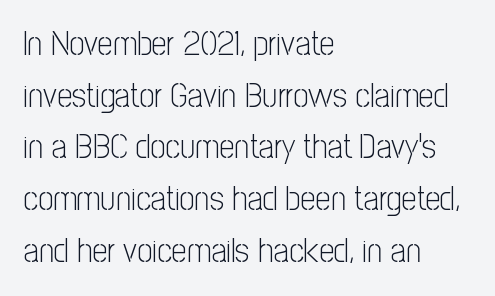
Rendered with straight, roman letterforms. Has an underline been added? It has not. Stroke terminals: plain, sans-serif. In CSS terms this would be text-align: left. Short note: letters normally spaced. Stems and bowls with no extra thickness — not bold.
